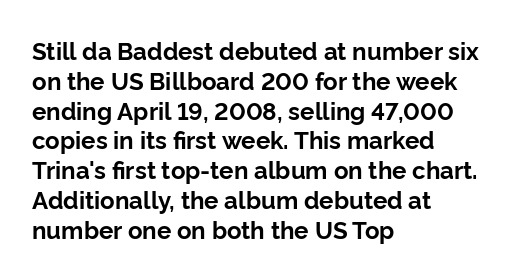
Q: Is the text bold? A: Yes.
Q: Is the text italic (slanted)? A: No, it is upright.
Q: Is the text underlined? A: No.
Q: How is the paragraph aligned? A: Left-aligned.
Q: Is the spacing between letters normal or unusually wide? A: Normal.
